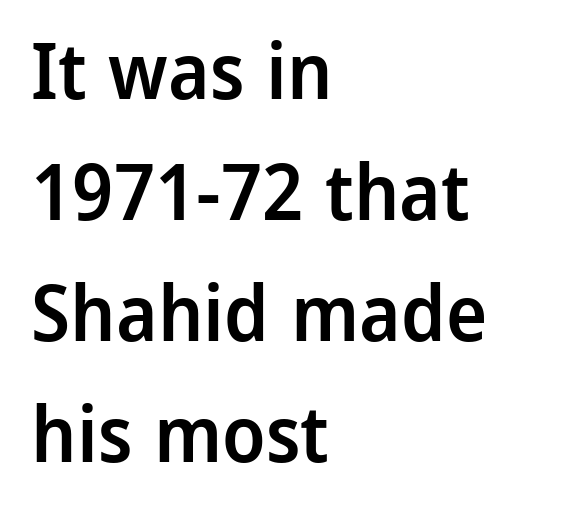
Q: Is the text bold? A: Semi-bold.
Q: Is the text italic (slanted)? A: No, it is upright.
Q: Is the typeface a serif or a sans-serif typeface? A: Sans-serif.
Q: Is the text underlined? A: No.
Q: How is the paragraph aligned? A: Left-aligned.
Q: Is the spacing between letters normal or unusually wide? A: Normal.
Q: Is the spacing between lines tight, normal or loose? A: Normal.
Q: Width (condensed, normal, or wide)? A: Normal.
Q: Stroke contrast? A: Low.
Q: x-height? A: Medium.
Q: Monospaced? A: No.
